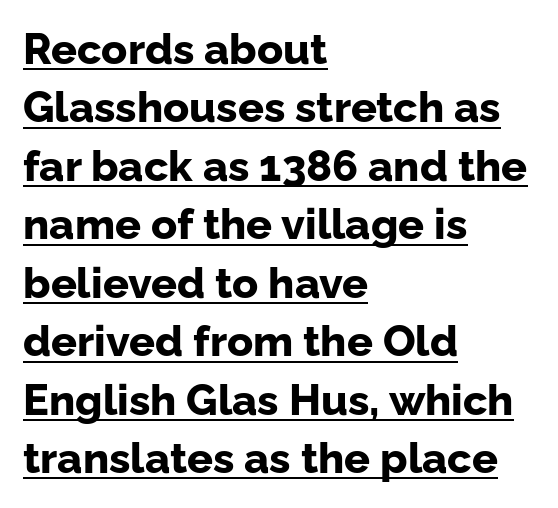
The image shows 43 px bold sans-serif type, upright; set left-aligned, normal line spacing (1.36x), normal letter spacing, underlined; low stroke contrast and a medium x-height.
